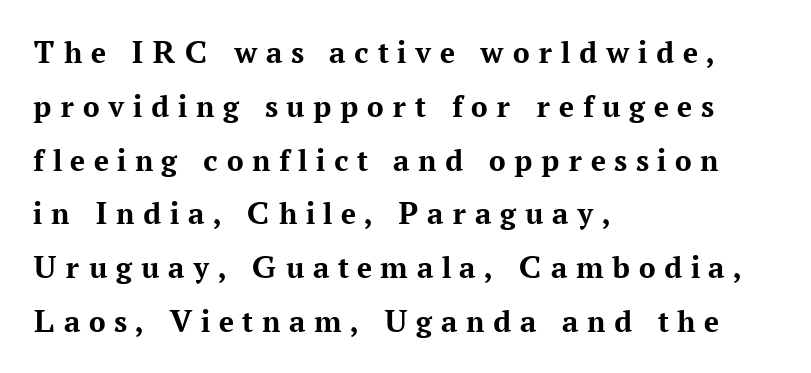
The image shows 33 px bold serif type, upright; set left-aligned, normal line spacing (1.63x), unusually wide letter spacing (+0.26 em), not underlined; medium stroke contrast and a medium x-height.
